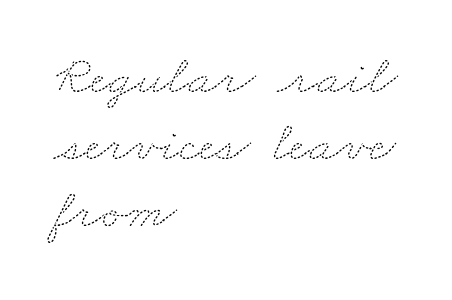
The image shows 56 px thin, wide type; set left-aligned, line spacing 1.2x, normal letter spacing, not underlined; medium stroke contrast and a small x-height.
